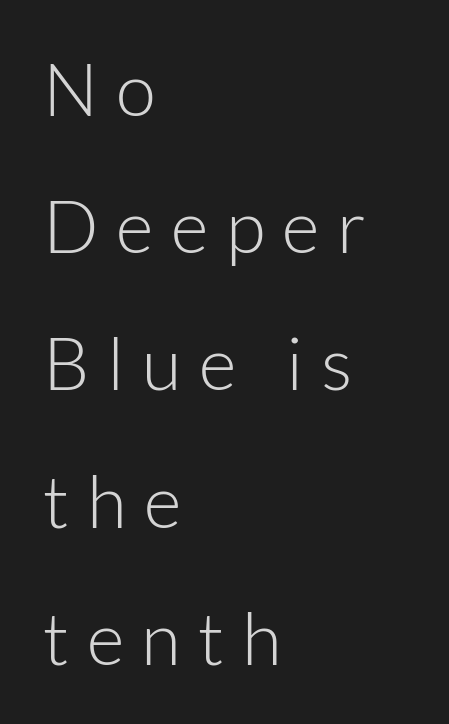
The foot of each line stays bare and open. Nope, not italic — everything's standing straight. The rag falls on the right side of this text block. How are the letters spaced? Widely, with obvious added tracking. The face used here is proportionally spaced, like ordinary book or web type. Is the type heavy? It reads as light-to-regular instead.
